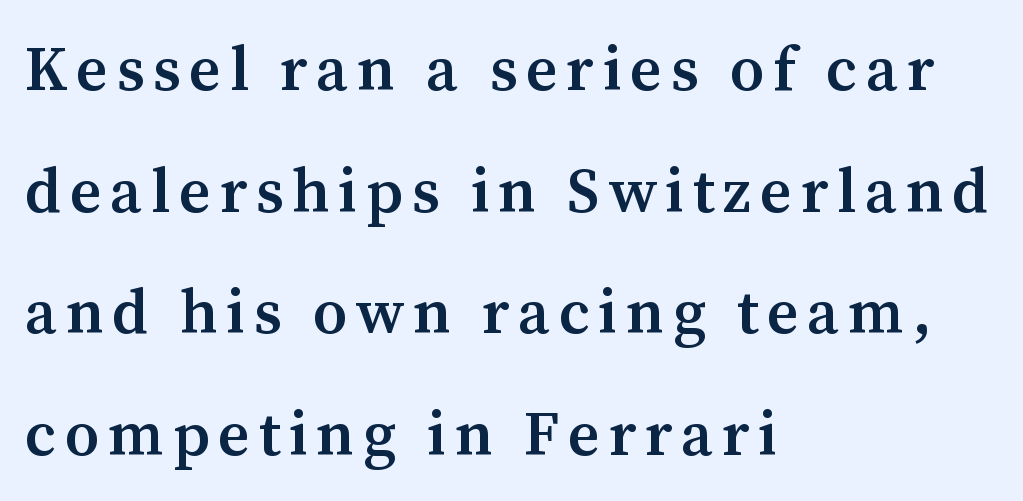
Q: Is the text bold? A: Semi-bold.
Q: Is the text italic (slanted)? A: No, it is upright.
Q: Is the typeface a serif or a sans-serif typeface? A: Serif.
Q: Is the text underlined? A: No.
Q: How is the paragraph aligned? A: Left-aligned.
Q: Is the spacing between lines tight, normal or loose? A: Loose.
Q: Width (condensed, normal, or wide)? A: Normal.
Q: Stroke contrast? A: Medium.
Q: x-height? A: Medium.
Q: Monospaced? A: No.
